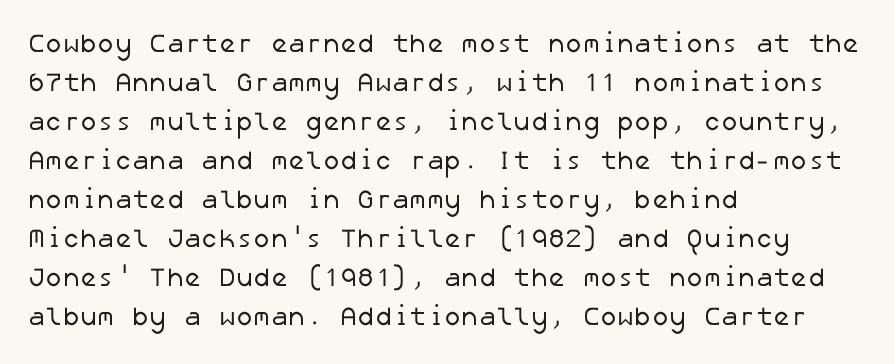
{"bold": "no", "underline": "no", "align": "left", "line_spacing": "normal", "line_spacing_ratio": 1.5, "letter_spacing": "normal", "letter_spacing_em": 0.0, "glyph_px": 26}
